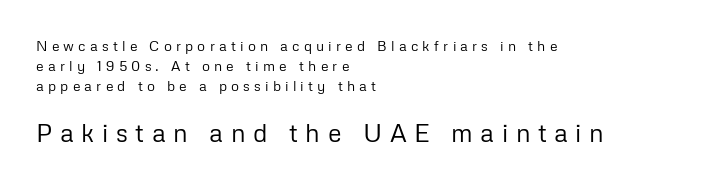
The image shows 25 px text type, upright; set left-aligned, normal line spacing (1.42x), unusually wide letter spacing (+0.3 em), not underlined; the second (bottom) block is 1.79x larger.
